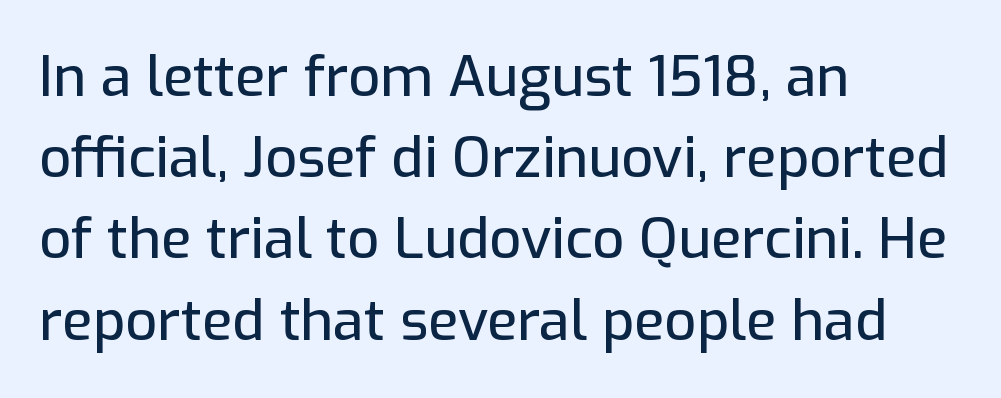
Vertical strokes here are truly vertical. Vertically, the passage feels balanced, rows spaced as you'd expect. Is this a fixed-width face? No — the glyphs have proportional, varying widths. What stands out about the letter spacing? Nothing — it is the standard amount. This sample uses a sans-serif face.
